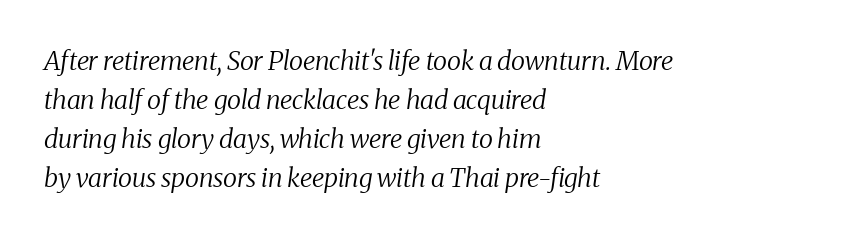
Just letters on the line, the space beneath them empty. The passage shown has conventional tracking throughout. Weight: regular or lighter. The space between consecutive lines is moderate.
